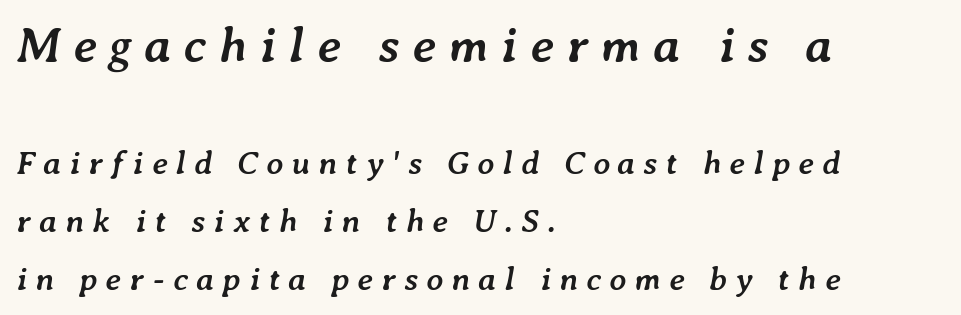
Q: Is the text bold? A: Yes.
Q: Is the text italic (slanted)? A: Yes, it leans right by about 7 degrees.
Q: Is the text underlined? A: No.
Q: How is the paragraph aligned? A: Left-aligned.
Q: Is the spacing between letters normal or unusually wide? A: Unusually wide.
Q: Which block of text is set in a larger size, the first (top) or the second (bottom)? A: The first (top) one.
Q: Width (condensed, normal, or wide)? A: Normal.
Q: Stroke contrast? A: Low.
Q: x-height? A: Medium.
Q: Monospaced? A: No.
